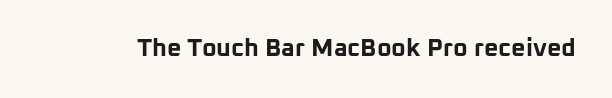
Underlining? Definitely not there. Strong, thick strokes mark this as bold type. This sample uses an upright cut, with every glyph sitting square on the baseline. A typesetter would call this zero additional tracking.
